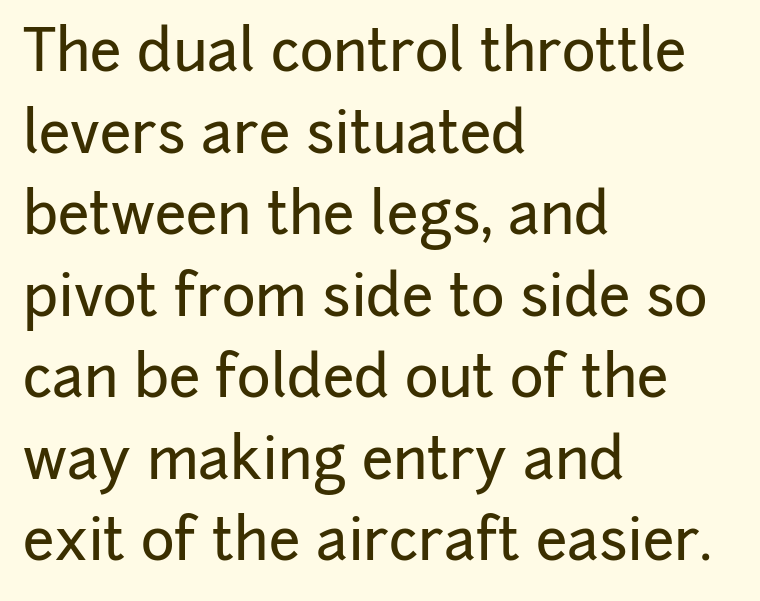
{"serif": "no", "italic": "no", "width": "normal", "stroke_contrast": "low", "x_height": "medium", "monospaced": "no", "underline": "no", "align": "left", "line_spacing": "normal", "line_spacing_ratio": 1.43, "letter_spacing": "normal", "letter_spacing_em": 0.0, "glyph_px": 57}
